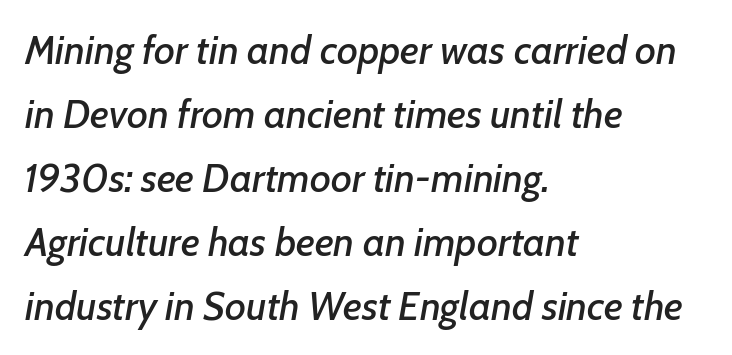
Q: Is the text italic (slanted)? A: Yes, it leans right by about 7 degrees.
Q: Is the text underlined? A: No.
Q: How is the paragraph aligned? A: Left-aligned.
Q: Is the spacing between letters normal or unusually wide? A: Normal.
Q: Is the spacing between lines tight, normal or loose? A: Normal.
Q: Width (condensed, normal, or wide)? A: Normal.
Q: Stroke contrast? A: Low.
Q: x-height? A: Medium.
Q: Monospaced? A: No.
